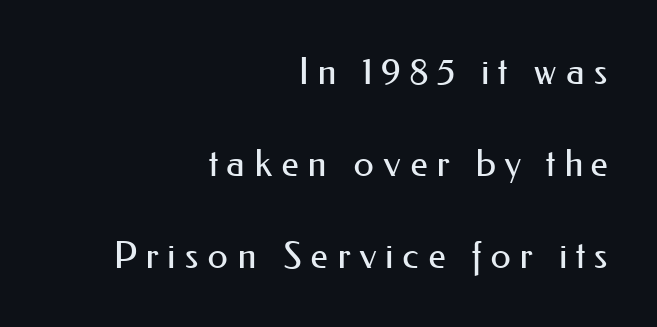
Q: Is the text bold? A: No.
Q: Is the text italic (slanted)? A: No, it is upright.
Q: Is the typeface a serif or a sans-serif typeface? A: Sans-serif.
Q: Is the text underlined? A: No.
Q: How is the paragraph aligned? A: Right-aligned.
Q: Is the spacing between letters normal or unusually wide? A: Unusually wide.
Q: Is the spacing between lines tight, normal or loose? A: Loose.
Q: Width (condensed, normal, or wide)? A: Normal.
Q: Stroke contrast? A: Medium.
Q: x-height? A: Small.
Q: Monospaced? A: No.
